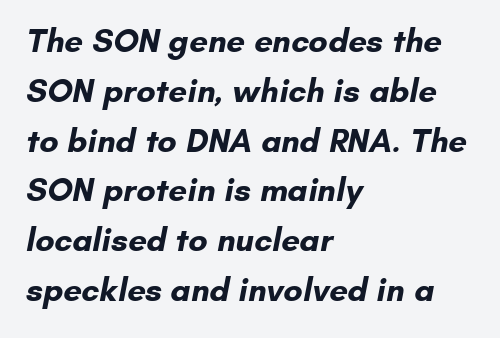
{"serif": "no", "bold": "yes", "weight": "bold", "width": "normal", "stroke_contrast": "low", "x_height": "small", "monospaced": "no", "underline": "no", "align": "left", "line_spacing": "normal", "line_spacing_ratio": 1.51, "letter_spacing": "normal", "letter_spacing_em": 0.0, "glyph_px": 33}
